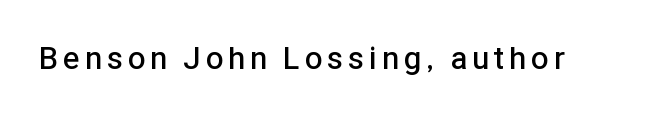
{"serif": "no", "italic": "no", "bold": "semi", "weight": "semibold", "width": "normal", "stroke_contrast": "low", "x_height": "medium", "monospaced": "no", "underline": "no", "glyph_px": 31}
